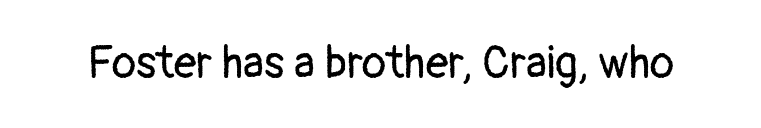
Q: Is the text bold? A: No.
Q: Is the text italic (slanted)? A: No, it is upright.
Q: Is the typeface a serif or a sans-serif typeface? A: Sans-serif.
Q: Is the text underlined? A: No.
Q: Is the spacing between letters normal or unusually wide? A: Normal.
Q: Width (condensed, normal, or wide)? A: Normal.
Q: Stroke contrast? A: Low.
Q: x-height? A: Medium.
Q: Monospaced? A: No.
